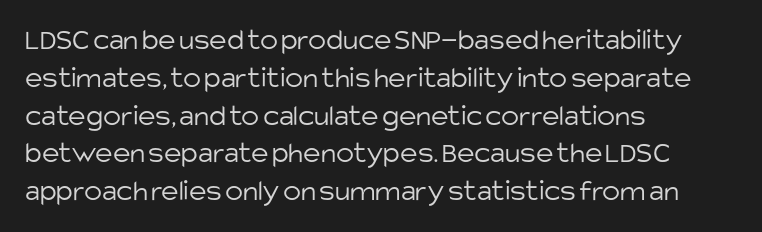
The typeface has the unassuming heft of standard copy or less. These lines are rendered in a variable-pitch font. The passage shown stacks its lines at a standard gap. The line texture is even and compact thanks to regular tracking. This rendering features lettering with no underline. In terms of posture, this sample is upright.
